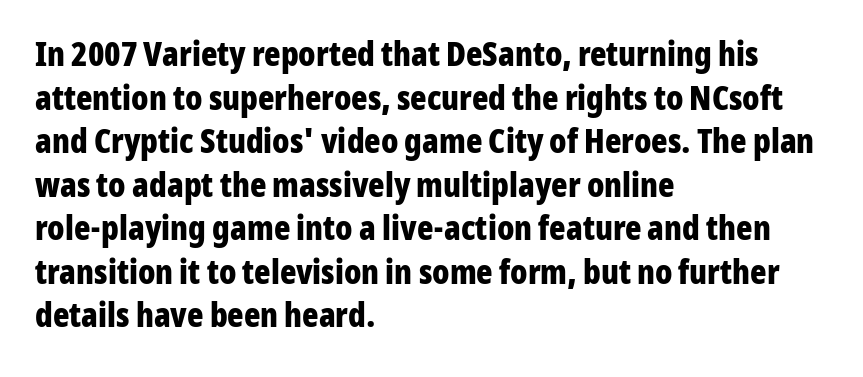
{"serif": "no", "italic": "no", "bold": "yes", "weight": "bold", "width": "condensed", "stroke_contrast": "low", "x_height": "medium", "monospaced": "no", "underline": "no", "align": "left", "line_spacing": "normal", "line_spacing_ratio": 1.28, "letter_spacing": "normal", "letter_spacing_em": 0.0, "glyph_px": 34}
